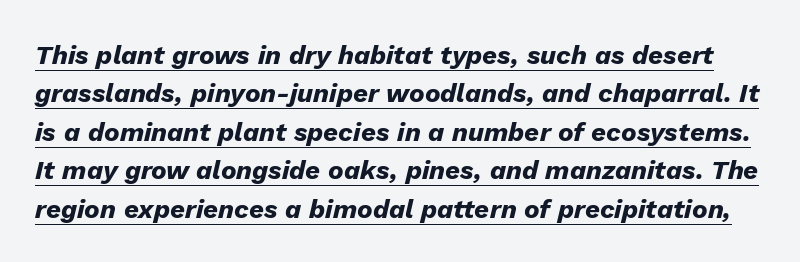
Q: Is the text bold? A: Yes.
Q: Is the text italic (slanted)? A: Yes, it leans right by about 13 degrees.
Q: Is the text underlined? A: Yes.
Q: Is the spacing between letters normal or unusually wide? A: Normal.
Q: Is the spacing between lines tight, normal or loose? A: Normal.
